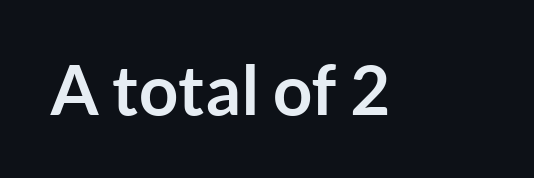
{"serif": "no", "italic": "no", "bold": "yes", "weight": "semibold", "width": "normal", "stroke_contrast": "low", "x_height": "medium", "monospaced": "no", "underline": "no", "letter_spacing": "normal", "letter_spacing_em": 0.0, "glyph_px": 69}
